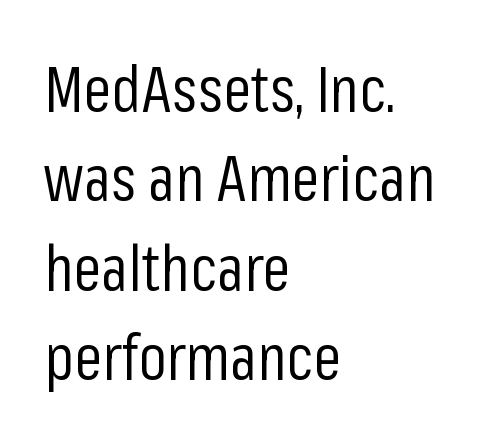
The characters display no serif detailing; their extremities are plain. Is this a fixed-width face? No — the glyphs have proportional, varying widths. Style check: upright. Leftover space on each line is placed entirely after the last word.
